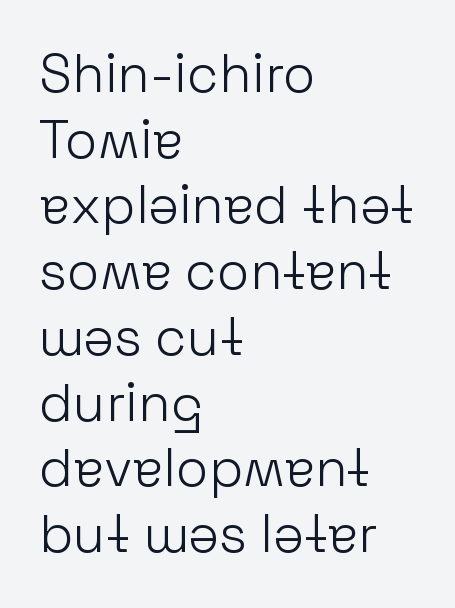
Check the space under the baseline: it is left empty. The paragraph has a hard left edge and a soft right edge. No letter is thick-stroked: the sample isn't bold. Nobody touched the tracking dial on this one. Note the varied advance widths — an 'i' is clearly narrower than an 'm'.
